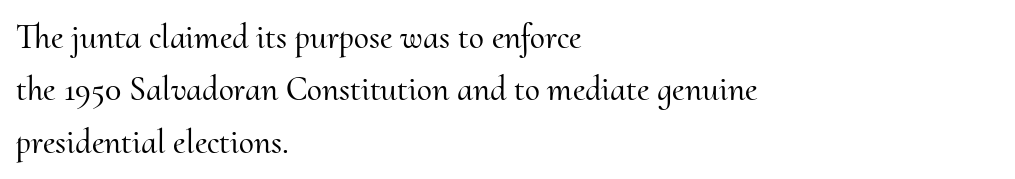
{"serif": "yes", "italic": "no", "width": "normal", "stroke_contrast": "medium", "x_height": "small", "monospaced": "no", "underline": "no", "align": "left", "line_spacing": "normal", "line_spacing_ratio": 1.54, "letter_spacing": "normal", "letter_spacing_em": 0.0, "glyph_px": 34}
